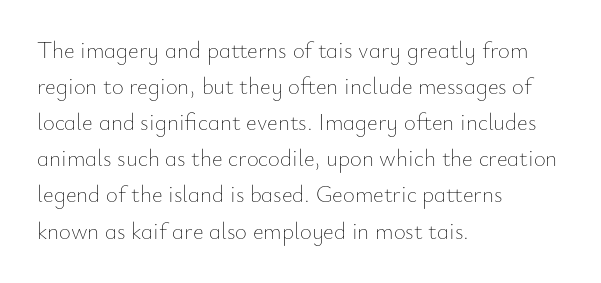
Q: Is the text bold? A: No.
Q: Is the text italic (slanted)? A: No, it is upright.
Q: Is the text underlined? A: No.
Q: How is the paragraph aligned? A: Left-aligned.
Q: Is the spacing between letters normal or unusually wide? A: Normal.
Q: Is the spacing between lines tight, normal or loose? A: Normal.
